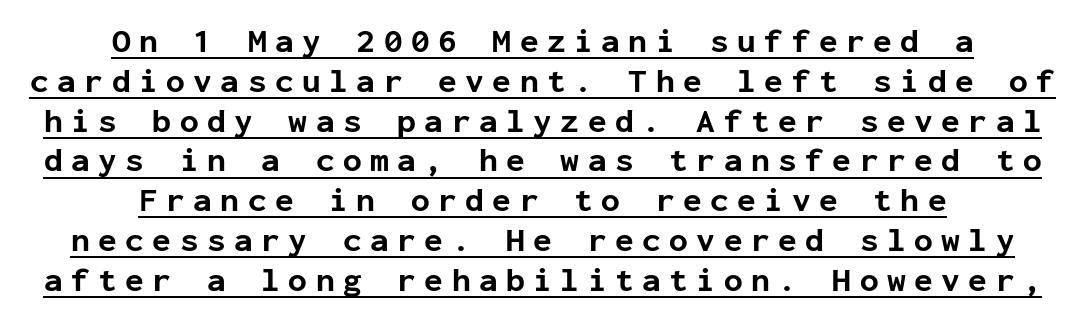
Q: Is the text bold? A: Yes.
Q: Is the text italic (slanted)? A: No, it is upright.
Q: Is the typeface a serif or a sans-serif typeface? A: Sans-serif.
Q: Is the text underlined? A: Yes.
Q: How is the paragraph aligned? A: Centered.
Q: Is the spacing between letters normal or unusually wide? A: Unusually wide.
Q: Width (condensed, normal, or wide)? A: Normal.
Q: Stroke contrast? A: Low.
Q: x-height? A: Medium.
Q: Monospaced? A: Yes.
